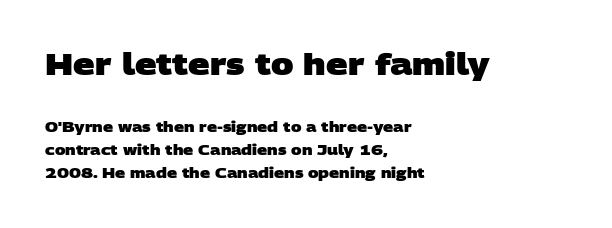
The image shows 30 px heavy, wide sans-serif type; set left-aligned, normal line spacing (1.64x), normal letter spacing, not underlined; the first (top) block is 2.14x larger; low stroke contrast and a large x-height.
